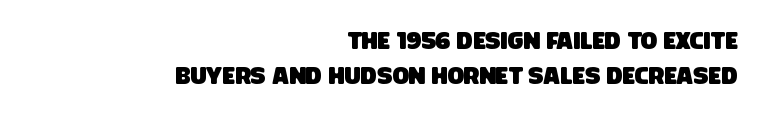
{"underline": "no", "align": "right", "line_spacing": "normal", "line_spacing_ratio": 1.44, "letter_spacing": "normal", "letter_spacing_em": 0.0, "glyph_px": 24}
